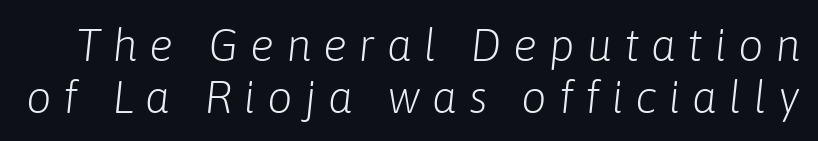
Q: Is the text bold? A: No.
Q: Is the text italic (slanted)? A: Yes, it leans right by about 6 degrees.
Q: Is the text underlined? A: No.
Q: Is the spacing between letters normal or unusually wide? A: Unusually wide.
Q: Is the spacing between lines tight, normal or loose? A: Tight.
Q: Width (condensed, normal, or wide)? A: Normal.
Q: Stroke contrast? A: Low.
Q: x-height? A: Medium.
Q: Monospaced? A: No.
